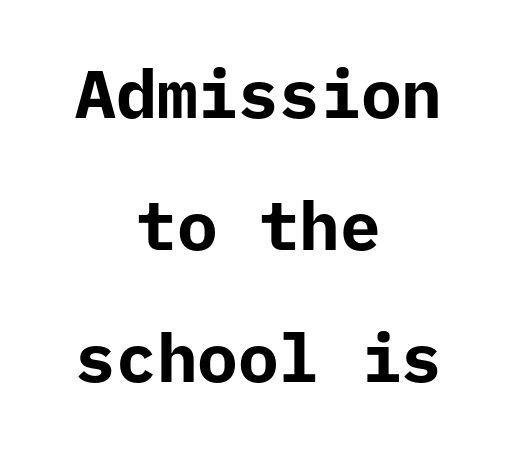
Q: Is the text bold? A: Yes.
Q: Is the text italic (slanted)? A: No, it is upright.
Q: Is the typeface a serif or a sans-serif typeface? A: Sans-serif.
Q: Is the text underlined? A: No.
Q: How is the paragraph aligned? A: Centered.
Q: Is the spacing between letters normal or unusually wide? A: Normal.
Q: Is the spacing between lines tight, normal or loose? A: Loose.
Q: Width (condensed, normal, or wide)? A: Normal.
Q: Stroke contrast? A: Low.
Q: x-height? A: Medium.
Q: Monospaced? A: Yes.
